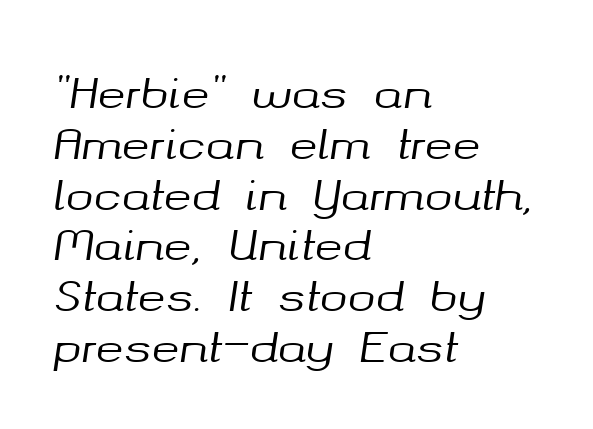
{"italic": "yes", "lean": "right", "slant_degrees": 8, "width": "normal", "stroke_contrast": "medium", "x_height": "medium", "monospaced": "no", "underline": "no", "align": "left", "line_spacing_ratio": 1.21, "letter_spacing": "normal", "letter_spacing_em": 0.0, "glyph_px": 42}
